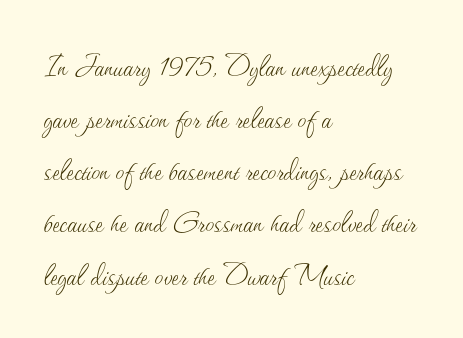
Q: Is the text bold? A: No.
Q: Is the text italic (slanted)? A: Yes.
Q: Is the text underlined? A: No.
Q: How is the paragraph aligned? A: Left-aligned.
Q: Is the spacing between letters normal or unusually wide? A: Normal.
Q: Is the spacing between lines tight, normal or loose? A: Normal.
Q: Width (condensed, normal, or wide)? A: Normal.
Q: Stroke contrast? A: Medium.
Q: x-height? A: Small.
Q: Monospaced? A: No.
